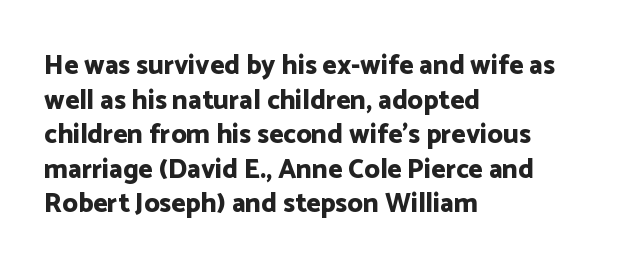
Compared with typical body copy, the letter spacing here is the same. The setting favours the left margin, as ordinary paragraphs usually do. Heft: maximum for text — a bold. Beneath every word, the page is bare. Successive baselines arrive at the customary interval. These lines were composed using upright roman letters.
